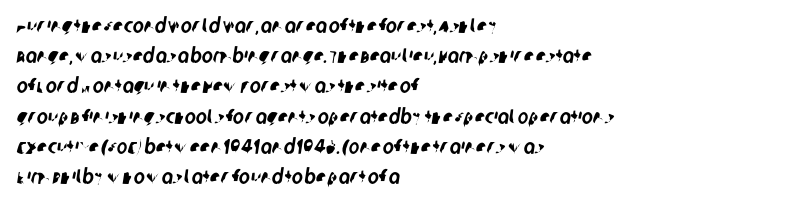
Lines of text with bare space underneath. A classic flush-left, rag-right setting is used for this passage. A typesetter would call this leading conventional body-copy spacing. This rendering leaves character spacing at its baseline value.
